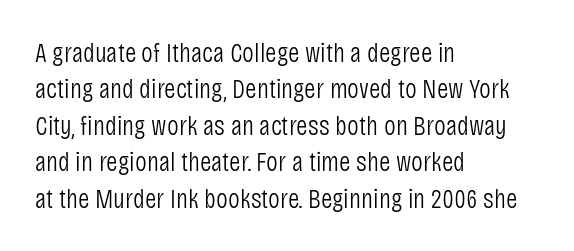
{"serif": "no", "italic": "no", "bold": "no", "weight": "light", "width": "condensed", "stroke_contrast": "low", "x_height": "large", "monospaced": "no", "underline": "no", "align": "left", "line_spacing": "normal", "line_spacing_ratio": 1.3, "letter_spacing": "normal", "letter_spacing_em": 0.0, "glyph_px": 28}
